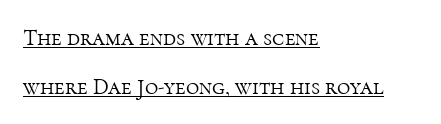
Q: Is the text bold? A: No.
Q: Is the text italic (slanted)? A: No, it is upright.
Q: Is the text underlined? A: Yes.
Q: How is the paragraph aligned? A: Left-aligned.
Q: Is the spacing between letters normal or unusually wide? A: Normal.
Q: Is the spacing between lines tight, normal or loose? A: Loose.
